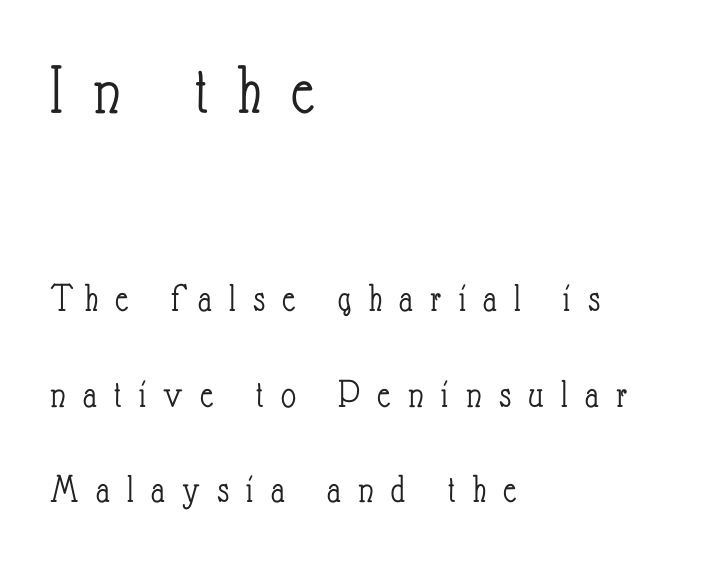
Ordinary non-slanted type is in use. The setting favours the left margin, as ordinary paragraphs usually do. The vertical gap from one line to the next is large. Each letter keeps its own natural width here, so spacing adapts to shape. Descenders hang freely into open space.
